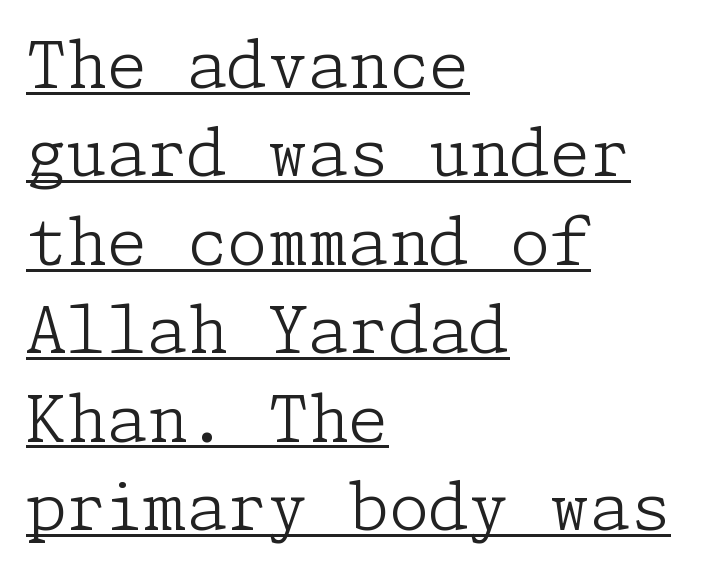
Q: Is the text bold? A: No.
Q: Is the text italic (slanted)? A: No, it is upright.
Q: Is the typeface a serif or a sans-serif typeface? A: Serif.
Q: Is the text underlined? A: Yes.
Q: How is the paragraph aligned? A: Left-aligned.
Q: Is the spacing between letters normal or unusually wide? A: Normal.
Q: Is the spacing between lines tight, normal or loose? A: Normal.
Q: Width (condensed, normal, or wide)? A: Normal.
Q: Stroke contrast? A: Low.
Q: x-height? A: Medium.
